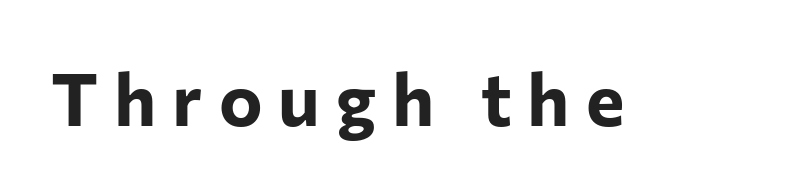
Font category for this specimen: sans-serif. Strong, thick strokes mark this as bold type. Nope, not italic — everything's standing straight. Varying glyph widths throughout — classic text-font behaviour. Plain, unruled lines of type.
